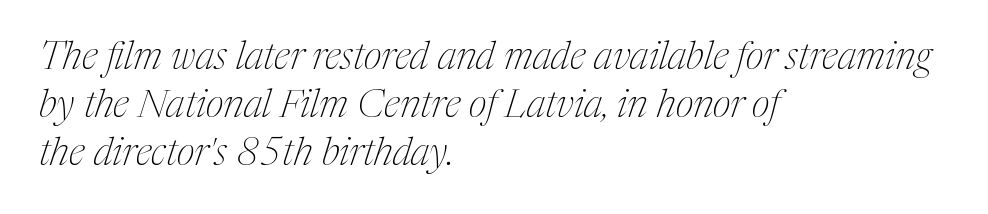
Serifs: yes, visible at the terminals of the letterforms. The letters sit at their default tracking, neither squeezed nor spread. Has an underline been added? It has not. The text block is weighted toward the left margin, trailing off unevenly rightward. Character widths vary here, with narrow letters taking less room than wide ones.
